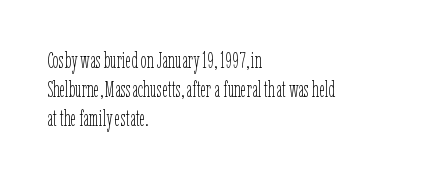
Q: Is the text bold? A: No.
Q: Is the text italic (slanted)? A: No, it is upright.
Q: Is the text underlined? A: No.
Q: How is the paragraph aligned? A: Left-aligned.
Q: Is the spacing between letters normal or unusually wide? A: Normal.
Q: Is the spacing between lines tight, normal or loose? A: Normal.
